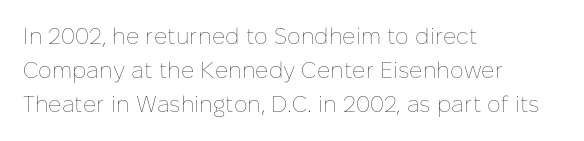
{"italic": "no", "bold": "no", "underline": "no", "align": "left", "line_spacing": "normal", "line_spacing_ratio": 1.48, "letter_spacing": "normal", "letter_spacing_em": 0.0, "glyph_px": 23}
